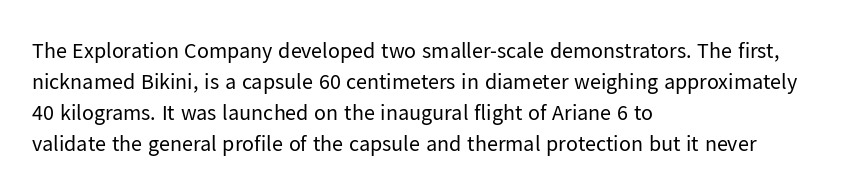
The image shows 22 px text type, upright; set left-aligned, normal line spacing (1.41x), normal letter spacing, not underlined.
